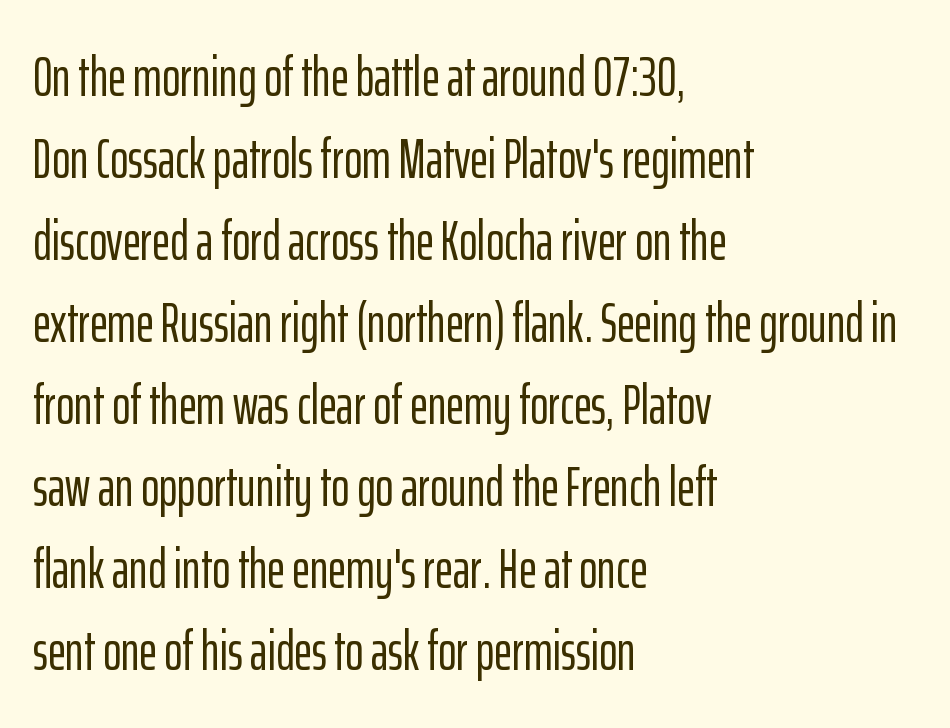
Q: Is the text italic (slanted)? A: No, it is upright.
Q: Is the typeface a serif or a sans-serif typeface? A: Sans-serif.
Q: Is the text underlined? A: No.
Q: How is the paragraph aligned? A: Left-aligned.
Q: Is the spacing between letters normal or unusually wide? A: Normal.
Q: Is the spacing between lines tight, normal or loose? A: Normal.
Q: Width (condensed, normal, or wide)? A: Condensed.
Q: Stroke contrast? A: Low.
Q: x-height? A: Medium.
Q: Monospaced? A: No.
